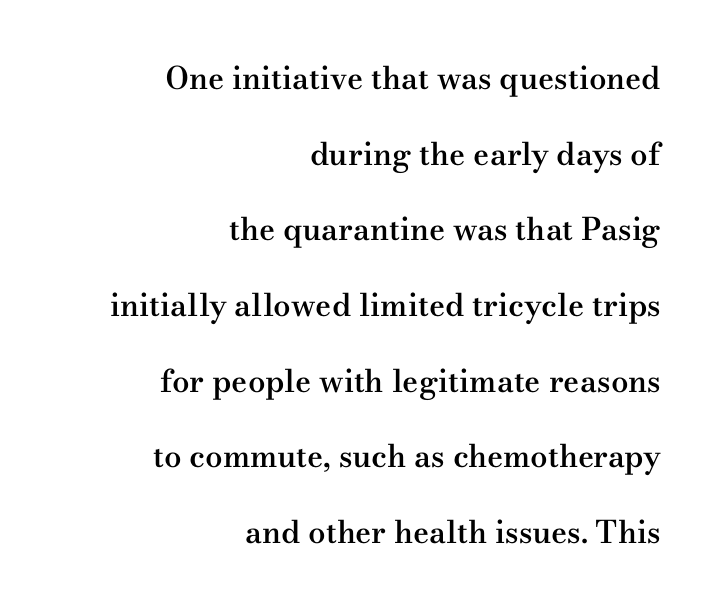
The image shows 31 px semibold, wide serif type, upright; set right-aligned, loose line spacing (2.44x), normal letter spacing, not underlined; medium stroke contrast and a small x-height.
